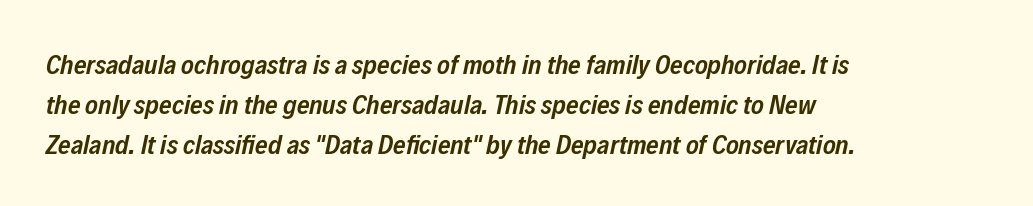
The image shows 27 px text type, italic (leaning right); set left-aligned, normal line spacing (1.48x), normal letter spacing, not underlined.
